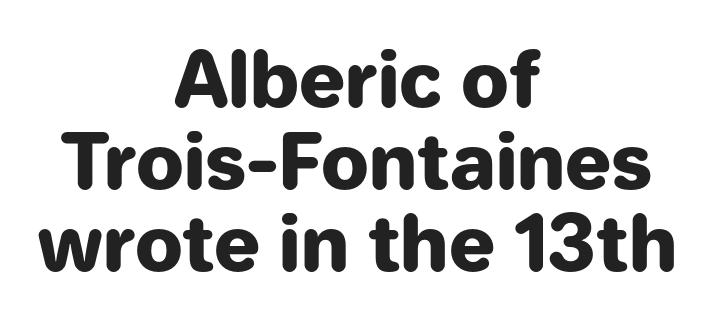
The image shows 76 px heavy sans-serif type, upright; set centered, tight line spacing (1.08x), normal letter spacing, not underlined; low stroke contrast and a medium x-height.
